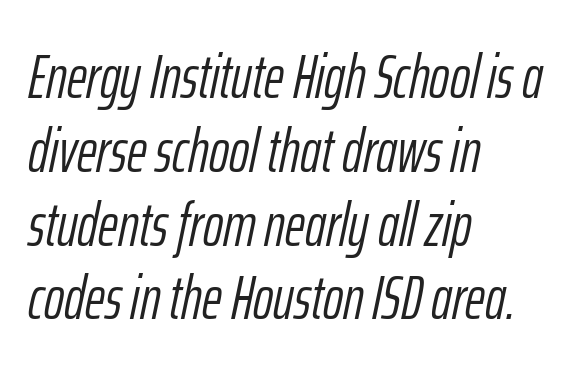
The image shows 61 px light, condensed type, italic (leaning right); set left-aligned, line spacing 1.21x, normal letter spacing, not underlined; low stroke contrast and a medium x-height.
